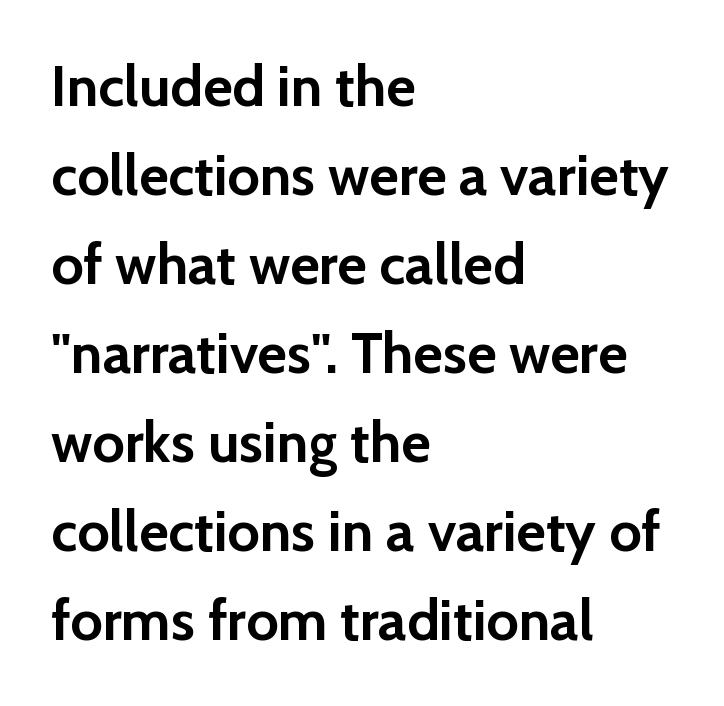
{"serif": "no", "italic": "no", "bold": "yes", "weight": "semibold", "width": "normal", "stroke_contrast": "low", "x_height": "medium", "monospaced": "no", "underline": "no", "align": "left", "line_spacing": "normal", "line_spacing_ratio": 1.56, "letter_spacing": "normal", "letter_spacing_em": 0.0, "glyph_px": 57}
